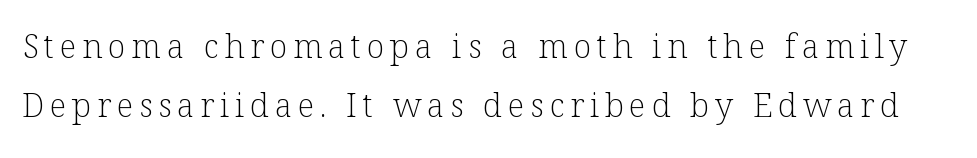
Q: Is the text bold? A: No.
Q: Is the text italic (slanted)? A: No, it is upright.
Q: Is the typeface a serif or a sans-serif typeface? A: Serif.
Q: Is the text underlined? A: No.
Q: Width (condensed, normal, or wide)? A: Normal.
Q: Stroke contrast? A: Low.
Q: x-height? A: Medium.
Q: Monospaced? A: No.
